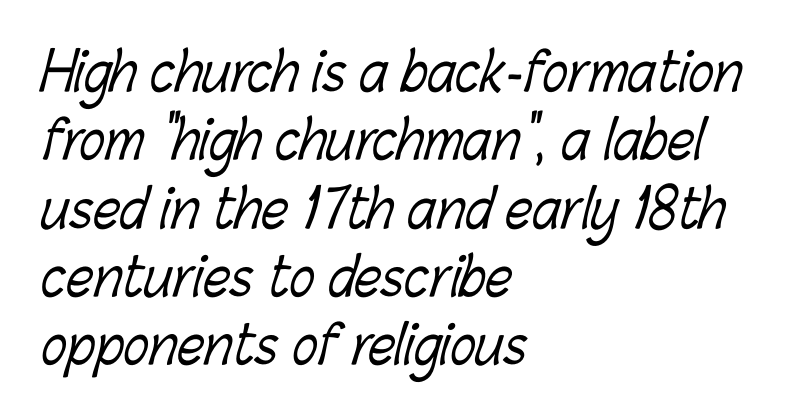
The rows are spaced the way most documents space them. Think of a printed novel: that variable character pitch is what you see here. Caption: standard tracking, unaltered. The zone under the glyphs is completely vacant. A light-to-regular cut is what we see here. Horizontal alignment here is leftward, the default for most running prose.
